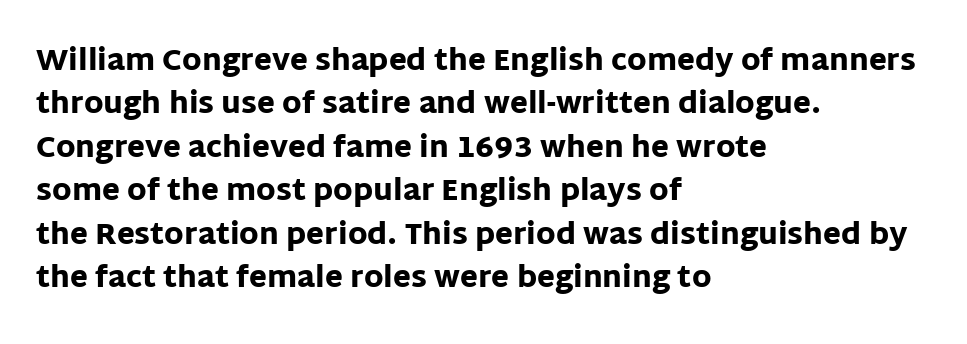
Q: Is the text bold? A: Yes.
Q: Is the text italic (slanted)? A: No, it is upright.
Q: Is the typeface a serif or a sans-serif typeface? A: Sans-serif.
Q: Is the text underlined? A: No.
Q: How is the paragraph aligned? A: Left-aligned.
Q: Is the spacing between letters normal or unusually wide? A: Normal.
Q: Is the spacing between lines tight, normal or loose? A: Normal.
Q: Width (condensed, normal, or wide)? A: Normal.
Q: Stroke contrast? A: Low.
Q: x-height? A: Large.
Q: Monospaced? A: No.
